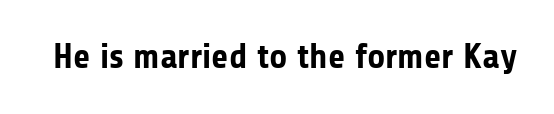
The image shows 35 px bold sans-serif type, upright; set normal letter spacing, not underlined; low stroke contrast and a medium x-height.
